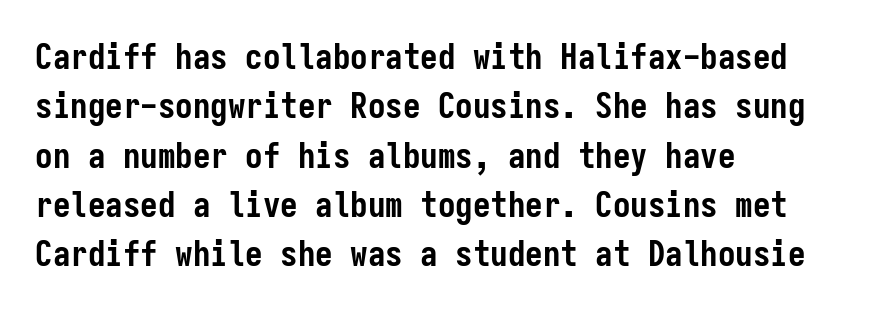
Q: Is the text bold? A: Yes.
Q: Is the text italic (slanted)? A: No, it is upright.
Q: Is the typeface a serif or a sans-serif typeface? A: Sans-serif.
Q: Is the text underlined? A: No.
Q: How is the paragraph aligned? A: Left-aligned.
Q: Is the spacing between letters normal or unusually wide? A: Normal.
Q: Is the spacing between lines tight, normal or loose? A: Normal.
Q: Width (condensed, normal, or wide)? A: Condensed.
Q: Stroke contrast? A: Low.
Q: x-height? A: Medium.
Q: Monospaced? A: Yes.
